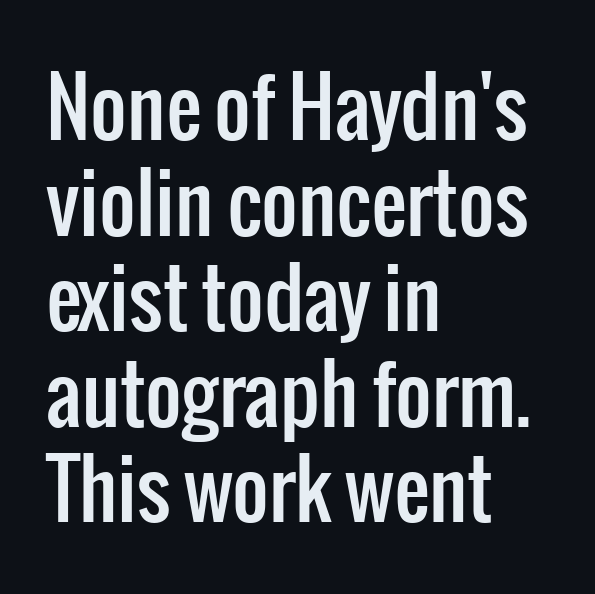
This sample is left-justified, so line endings fall wherever the words run out. The face used here is rendered with its standard letterfit. The face used here is proportionally spaced, like ordinary book or web type. Nope, not italic — everything's standing straight. Anything drawn beneath the words? Only blank space.
